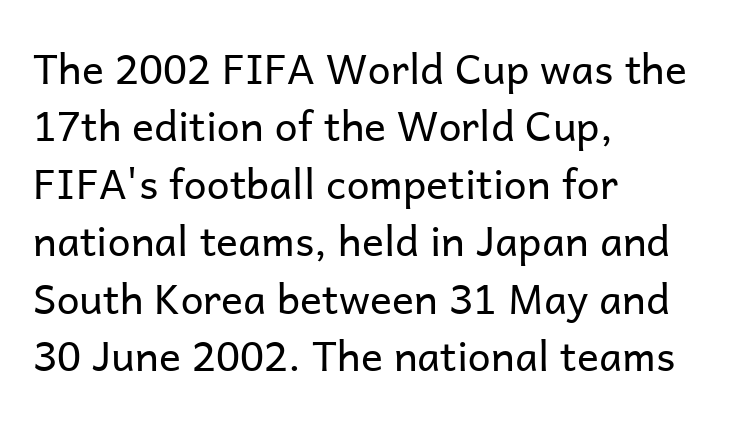
{"serif": "no", "italic": "no", "bold": "no", "weight": "regular", "width": "normal", "stroke_contrast": "low", "x_height": "medium", "monospaced": "no", "underline": "no", "align": "left", "line_spacing": "normal", "line_spacing_ratio": 1.4, "letter_spacing": "normal", "letter_spacing_em": 0.0, "glyph_px": 41}
